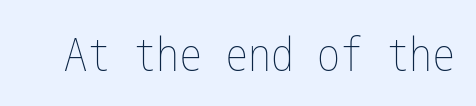
The image shows 46 px thin, condensed type, upright; set normal letter spacing, not underlined; low stroke contrast and a medium x-height.
